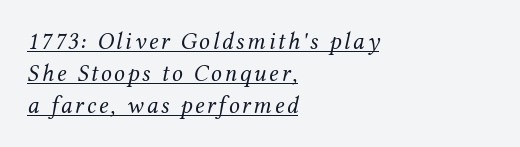
{"italic": "yes", "lean": "right", "slant_degrees": 12, "bold": "no", "underline": "yes", "align": "left", "line_spacing": "normal", "line_spacing_ratio": 1.34, "glyph_px": 24}
